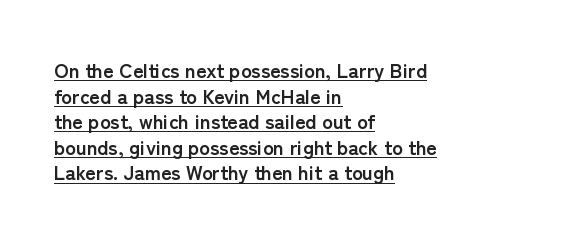
Q: Is the text bold? A: Yes.
Q: Is the text italic (slanted)? A: No, it is upright.
Q: Is the text underlined? A: Yes.
Q: How is the paragraph aligned? A: Left-aligned.
Q: Is the spacing between letters normal or unusually wide? A: Normal.
Q: Is the spacing between lines tight, normal or loose? A: Normal.
